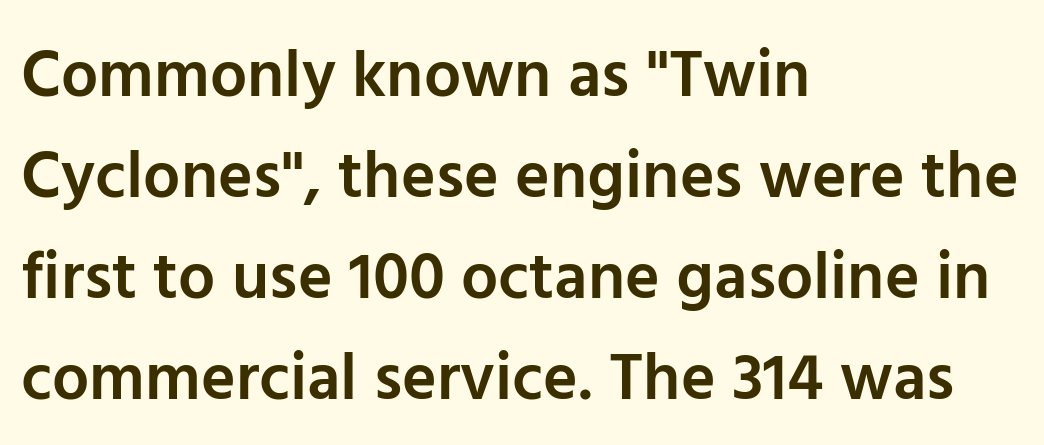
What stands out about the letter spacing? Nothing — it is the standard amount. Each letter keeps its own natural width here, so spacing adapts to shape. What weight is shown? A semibold, between regular and bold. Posture: vertical. How would I describe the line gaps? Plain and ordinary. Line beginnings align vertically; line endings do not.
